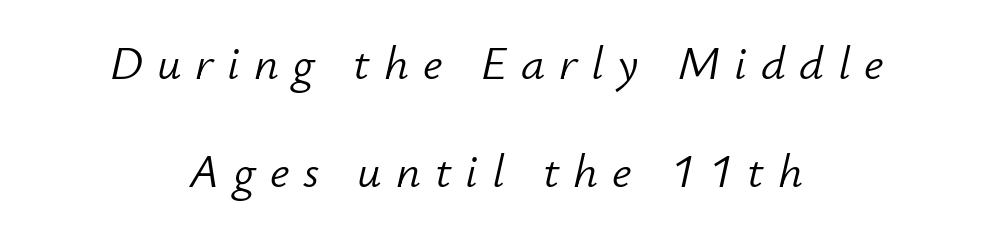
{"italic": "yes", "lean": "right", "slant_degrees": 12, "bold": "no", "weight": "light", "width": "normal", "stroke_contrast": "low", "x_height": "small", "monospaced": "no", "underline": "no", "align": "center", "line_spacing": "loose", "line_spacing_ratio": 2.26, "letter_spacing": "wide", "letter_spacing_em": 0.29, "glyph_px": 48}
